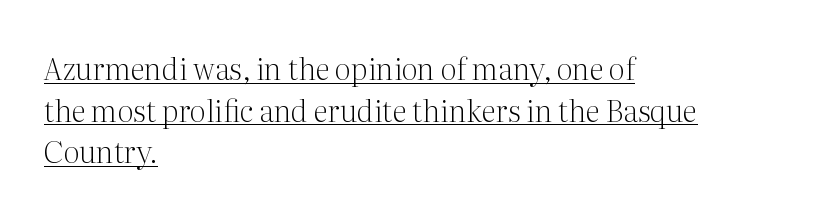
{"serif": "yes", "italic": "no", "bold": "no", "weight": "light", "width": "normal", "stroke_contrast": "medium", "x_height": "medium", "monospaced": "no", "underline": "yes", "align": "left", "line_spacing": "normal", "line_spacing_ratio": 1.39, "letter_spacing": "normal", "letter_spacing_em": 0.0, "glyph_px": 30}
